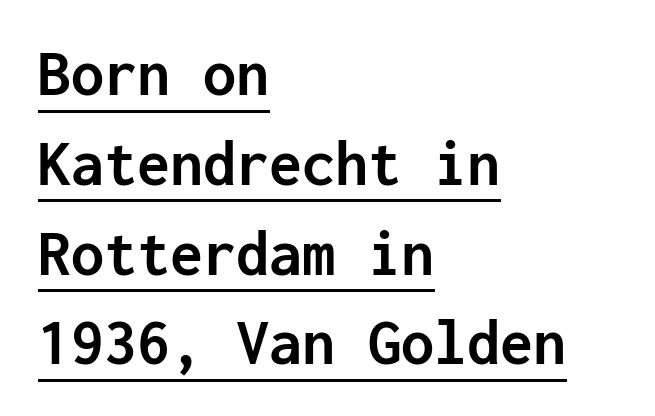
Which margin do the lines hug? The left one — the right edge is uneven. Beneath each row of characters lies a ruled line. Characters remain perfectly vertical along every line. The characters display no serif detailing; their extremities are plain.
